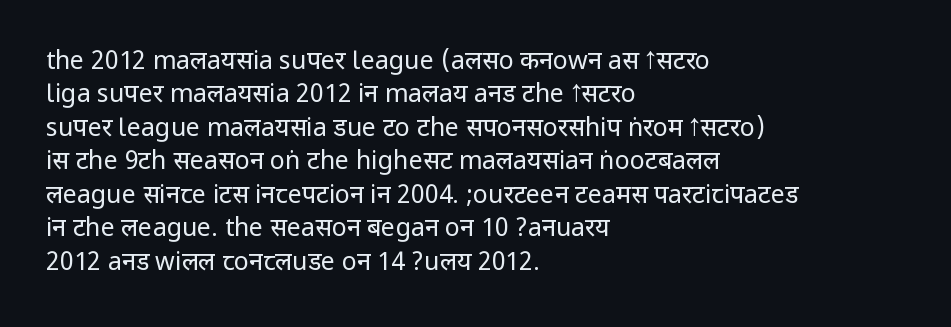
{"italic": "no", "bold": "no", "underline": "no", "align": "left", "line_spacing": "normal", "line_spacing_ratio": 1.34, "letter_spacing": "normal", "letter_spacing_em": 0.0, "glyph_px": 25}
